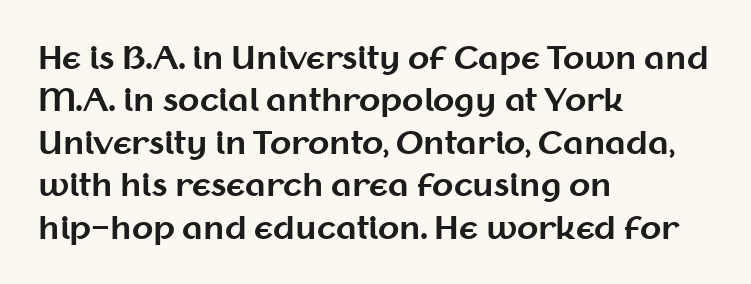
{"serif": "no", "italic": "no", "bold": "yes", "weight": "bold", "width": "normal", "stroke_contrast": "medium", "x_height": "medium", "monospaced": "no", "underline": "no", "align": "left", "line_spacing": "normal", "line_spacing_ratio": 1.37, "letter_spacing": "normal", "letter_spacing_em": 0.0, "glyph_px": 31}
